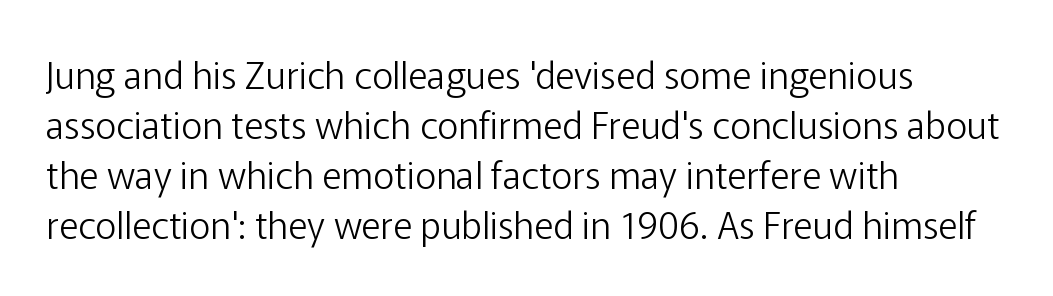
Q: Is the text bold? A: No.
Q: Is the text italic (slanted)? A: No, it is upright.
Q: Is the typeface a serif or a sans-serif typeface? A: Sans-serif.
Q: Is the text underlined? A: No.
Q: How is the paragraph aligned? A: Left-aligned.
Q: Is the spacing between letters normal or unusually wide? A: Normal.
Q: Is the spacing between lines tight, normal or loose? A: Normal.
Q: Width (condensed, normal, or wide)? A: Normal.
Q: Stroke contrast? A: Low.
Q: x-height? A: Medium.
Q: Monospaced? A: No.
